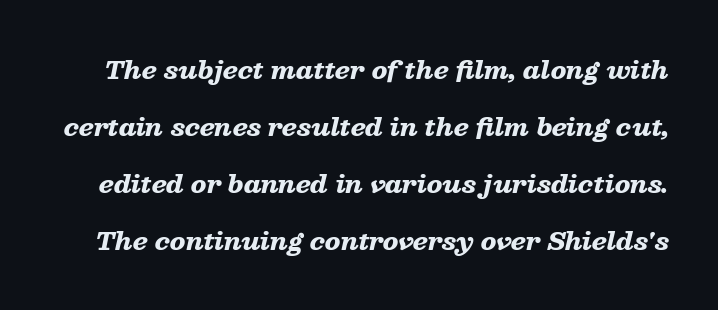
{"italic": "yes", "lean": "right", "slant_degrees": 13, "bold": "yes", "underline": "no", "line_spacing": "loose", "line_spacing_ratio": 2.37, "letter_spacing": "normal", "letter_spacing_em": 0.0, "glyph_px": 24}
